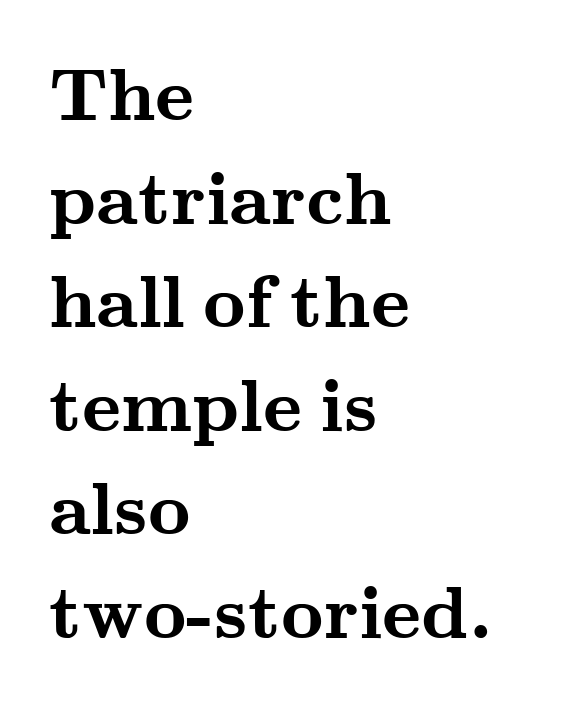
{"serif": "yes", "italic": "no", "bold": "yes", "weight": "semibold", "width": "wide", "stroke_contrast": "medium", "x_height": "small", "monospaced": "no", "underline": "no", "align": "left", "line_spacing": "normal", "line_spacing_ratio": 1.4, "letter_spacing": "normal", "letter_spacing_em": 0.0, "glyph_px": 74}
